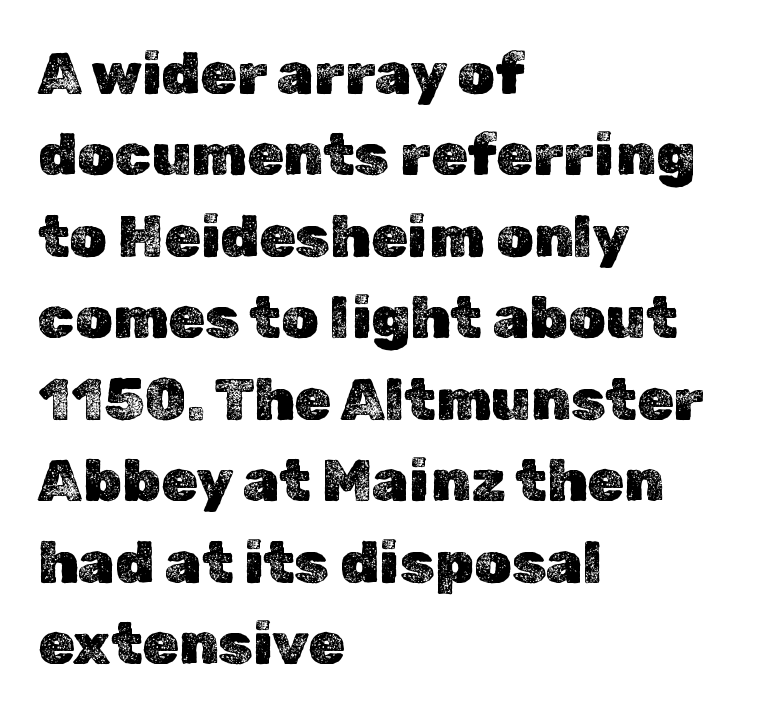
{"italic": "no", "width": "normal", "x_height": "medium", "monospaced": "no", "underline": "no", "align": "left", "line_spacing": "normal", "line_spacing_ratio": 1.38, "letter_spacing": "normal", "letter_spacing_em": 0.0, "glyph_px": 59}
